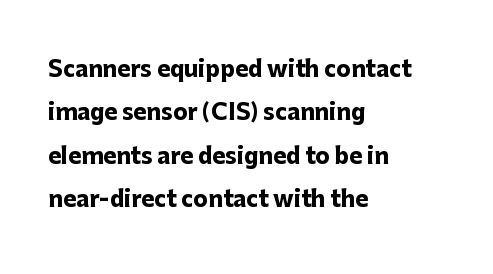
{"italic": "no", "bold": "yes", "underline": "no", "align": "left", "line_spacing": "loose", "line_spacing_ratio": 1.97, "letter_spacing": "normal", "letter_spacing_em": 0.0, "glyph_px": 22}
